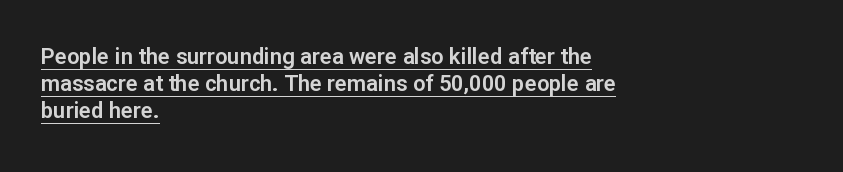
Designer's note — italics off, roman on. Spacing between characters is what you'd get straight out of the box. Left-aligned paragraph, ragged on the right. A baseline rule has been typeset under these characters.
